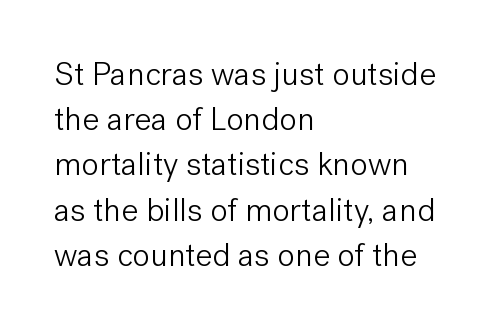
Q: Is the text bold? A: No.
Q: Is the text italic (slanted)? A: No, it is upright.
Q: Is the typeface a serif or a sans-serif typeface? A: Sans-serif.
Q: Is the text underlined? A: No.
Q: How is the paragraph aligned? A: Left-aligned.
Q: Is the spacing between letters normal or unusually wide? A: Normal.
Q: Is the spacing between lines tight, normal or loose? A: Normal.
Q: Width (condensed, normal, or wide)? A: Normal.
Q: Stroke contrast? A: Low.
Q: x-height? A: Medium.
Q: Monospaced? A: No.
